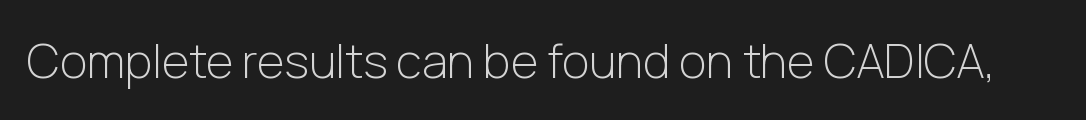
The image shows 47 px light sans-serif type, upright; set normal letter spacing, not underlined; low stroke contrast and a medium x-height.
